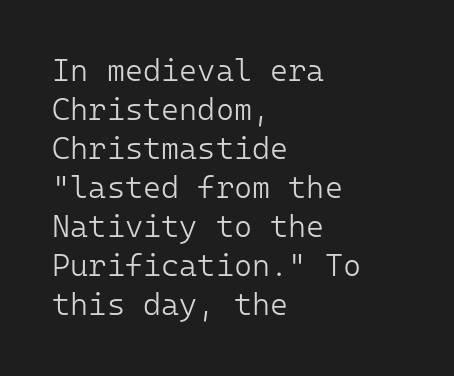
{"serif": "no", "italic": "no", "bold": "no", "weight": "light", "width": "normal", "stroke_contrast": "low", "x_height": "medium", "monospaced": "yes", "underline": "no", "align": "left", "line_spacing": "normal", "line_spacing_ratio": 1.26, "letter_spacing": "normal", "letter_spacing_em": 0.0, "glyph_px": 31}
